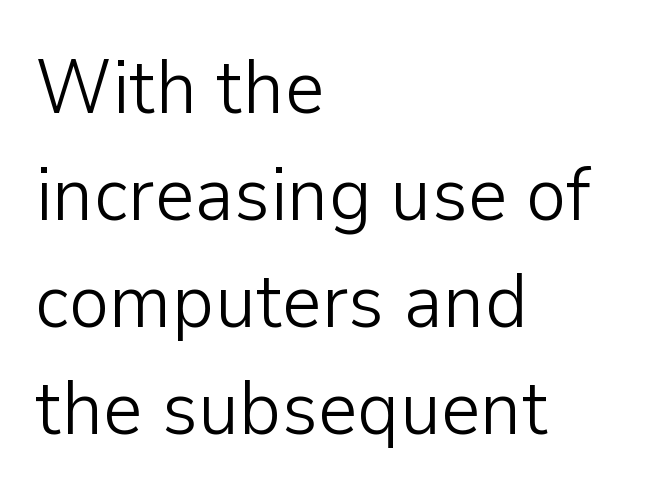
The image shows 77 px light sans-serif type, upright; set left-aligned, normal line spacing (1.39x), normal letter spacing, not underlined; low stroke contrast and a medium x-height.
